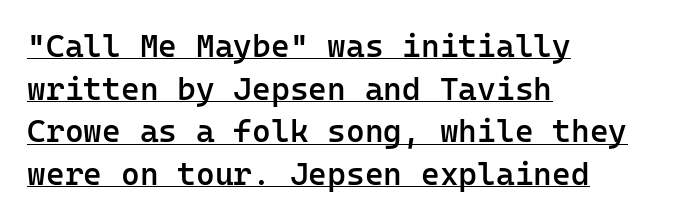
The image shows 32 px semibold sans-serif type, upright, monospaced; set left-aligned, normal line spacing (1.33x), normal letter spacing, underlined; low stroke contrast and a medium x-height.
